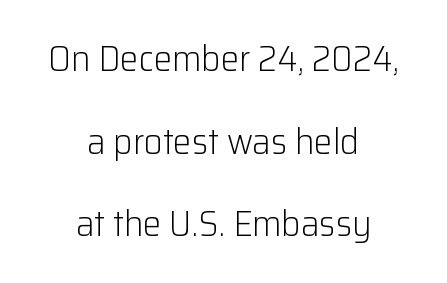
{"serif": "no", "italic": "no", "bold": "no", "weight": "light", "width": "normal", "stroke_contrast": "low", "x_height": "medium", "monospaced": "no", "underline": "no", "align": "center", "line_spacing": "loose", "line_spacing_ratio": 2.23, "letter_spacing": "normal", "letter_spacing_em": 0.0, "glyph_px": 37}
